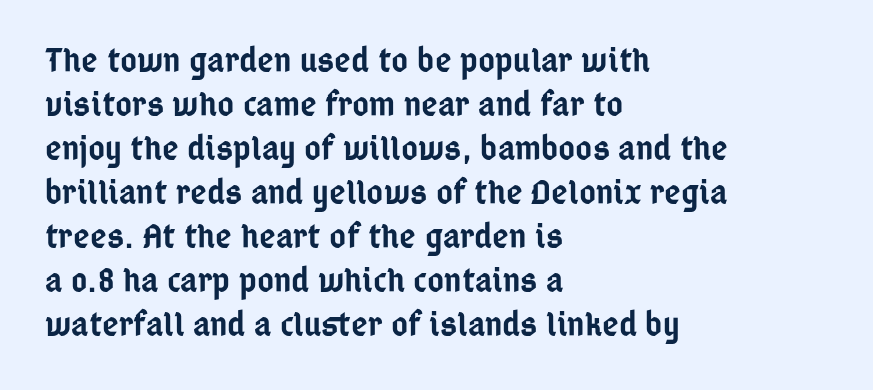
{"serif": "no", "italic": "no", "bold": "semi", "weight": "semibold", "width": "condensed", "stroke_contrast": "low", "x_height": "medium", "monospaced": "no", "underline": "no", "align": "left", "line_spacing_ratio": 1.22, "letter_spacing": "normal", "letter_spacing_em": 0.0, "glyph_px": 36}
